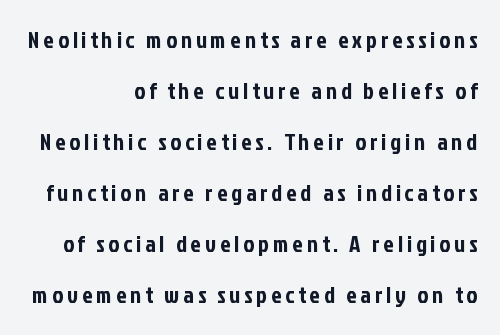
{"italic": "no", "underline": "no", "line_spacing": "loose", "line_spacing_ratio": 2.22, "glyph_px": 23}
